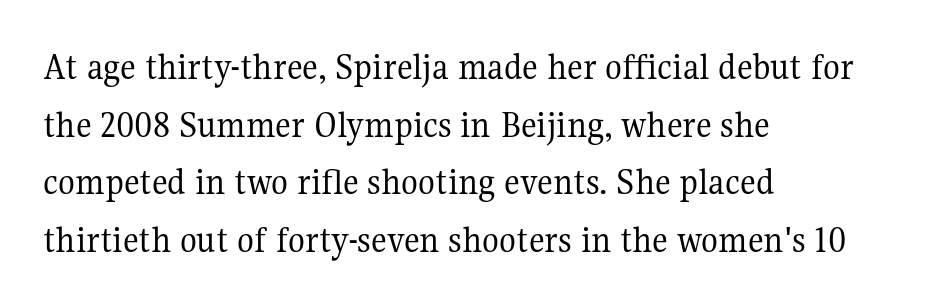
The image shows 39 px regular-weight serif type, upright; set left-aligned, normal line spacing (1.48x), normal letter spacing, not underlined; medium stroke contrast and a medium x-height.
